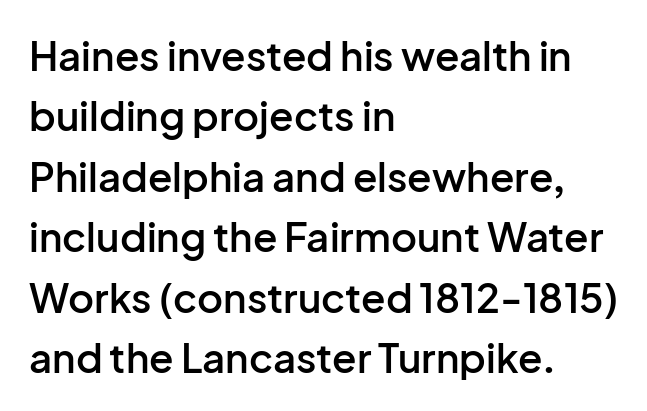
{"serif": "no", "italic": "no", "bold": "semi", "weight": "semibold", "width": "normal", "stroke_contrast": "low", "x_height": "medium", "monospaced": "no", "underline": "no", "align": "left", "line_spacing": "normal", "line_spacing_ratio": 1.51, "letter_spacing": "normal", "letter_spacing_em": 0.0, "glyph_px": 40}
